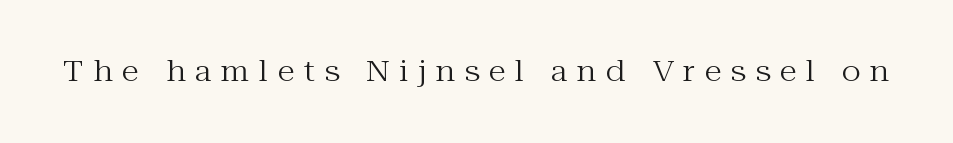
Italic: no, the glyphs are upright roman. This rendering features lettering with no underline. Look at the bottom of the vertical strokes: they flare into serifs here. This is not heavy type; no bold has been used. The horizontal fit of the characters is loose and conspicuously gappy. Varying glyph widths throughout — classic text-font behaviour.
